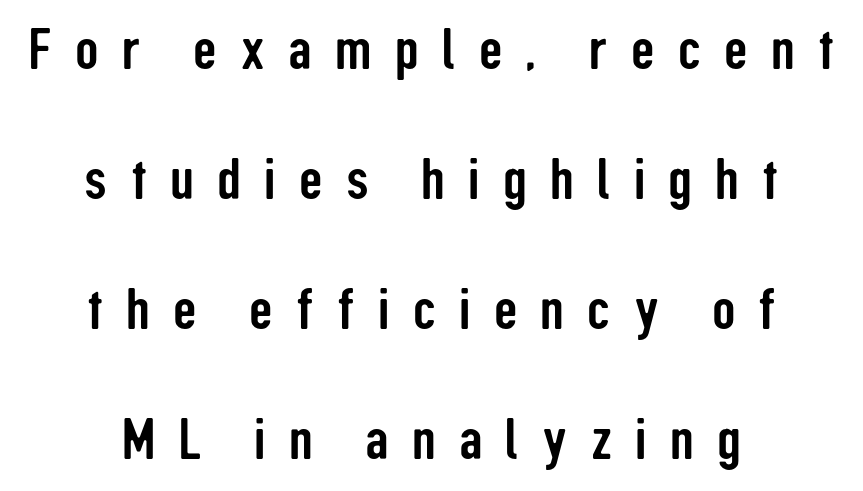
The image shows 58 px condensed sans-serif type, upright; set centered, loose line spacing (2.24x), unusually wide letter spacing (+0.4 em), not underlined; low stroke contrast and a medium x-height.
